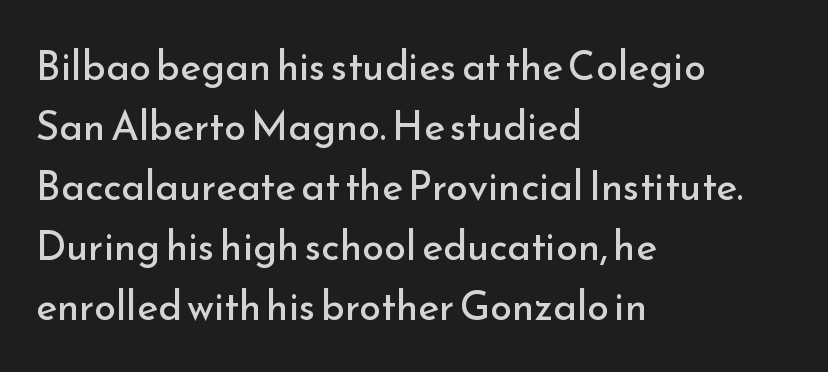
Q: Is the text bold? A: No.
Q: Is the text italic (slanted)? A: No, it is upright.
Q: Is the typeface a serif or a sans-serif typeface? A: Sans-serif.
Q: Is the text underlined? A: No.
Q: How is the paragraph aligned? A: Left-aligned.
Q: Is the spacing between letters normal or unusually wide? A: Normal.
Q: Is the spacing between lines tight, normal or loose? A: Normal.
Q: Width (condensed, normal, or wide)? A: Normal.
Q: Stroke contrast? A: Low.
Q: x-height? A: Small.
Q: Monospaced? A: No.
